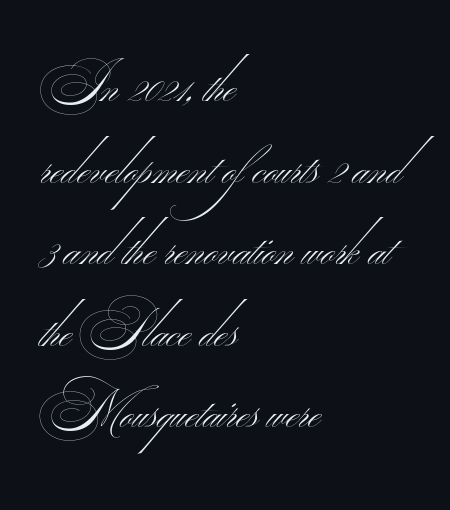
{"serif": "no", "bold": "no", "weight": "thin", "width": "wide", "stroke_contrast": "medium", "monospaced": "no", "underline": "no", "align": "left", "line_spacing": "normal", "line_spacing_ratio": 1.54, "letter_spacing": "normal", "letter_spacing_em": 0.0, "glyph_px": 53}
